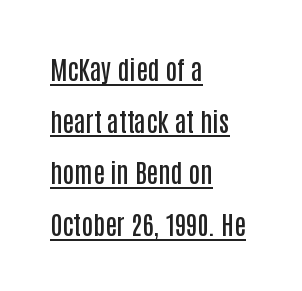
The letterforms sit shoulder to shoulder at normal distance. Quick note: not italic, upright. Left-aligned paragraph, ragged on the right. The passage shown is semibold, sitting just below true bold. Somebody hit Ctrl+U on this one — the words are underlined. These lines stand farther apart than default settings would place them.
